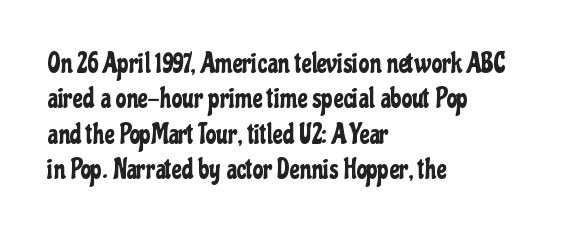
The image shows 27 px text type, upright; set left-aligned, normal line spacing (1.31x), normal letter spacing, not underlined.
